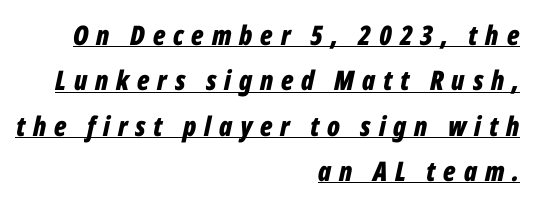
Q: Is the text bold? A: Yes.
Q: Is the text italic (slanted)? A: Yes, it leans right by about 12 degrees.
Q: Is the text underlined? A: Yes.
Q: How is the paragraph aligned? A: Right-aligned.
Q: Is the spacing between letters normal or unusually wide? A: Unusually wide.
Q: Is the spacing between lines tight, normal or loose? A: Normal.
